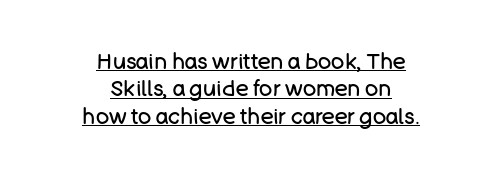
The image shows 22 px text type, upright; set centered, line spacing 1.24x, normal letter spacing, underlined.
